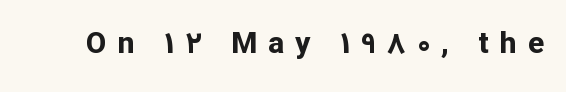
{"serif": "no", "italic": "no", "bold": "yes", "weight": "bold", "width": "normal", "stroke_contrast": "low", "x_height": "medium", "monospaced": "no", "underline": "no", "letter_spacing": "wide", "letter_spacing_em": 0.37, "glyph_px": 30}
